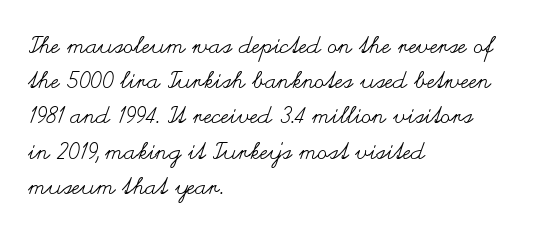
Q: Is the text bold? A: No.
Q: Is the text italic (slanted)? A: Yes.
Q: Is the text underlined? A: No.
Q: How is the paragraph aligned? A: Left-aligned.
Q: Is the spacing between letters normal or unusually wide? A: Normal.
Q: Is the spacing between lines tight, normal or loose? A: Normal.
